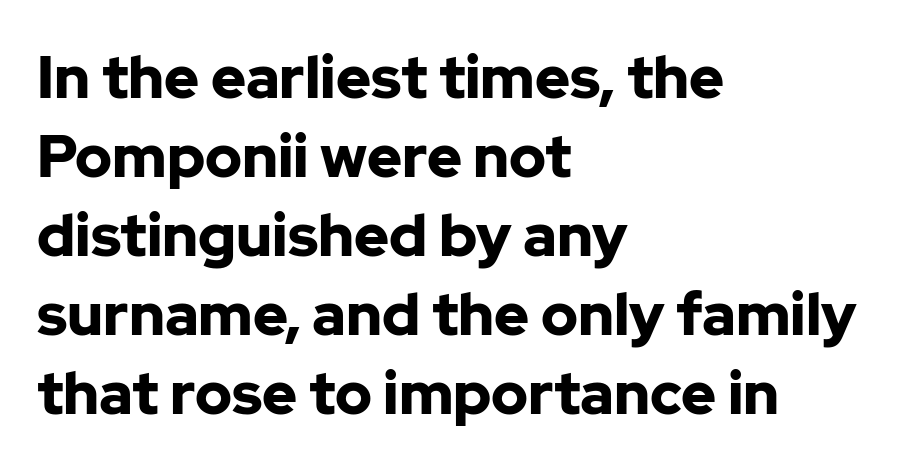
{"serif": "no", "italic": "no", "bold": "yes", "weight": "bold", "width": "normal", "stroke_contrast": "low", "x_height": "medium", "monospaced": "no", "underline": "no", "align": "left", "line_spacing": "normal", "line_spacing_ratio": 1.34, "letter_spacing": "normal", "letter_spacing_em": 0.0, "glyph_px": 59}
